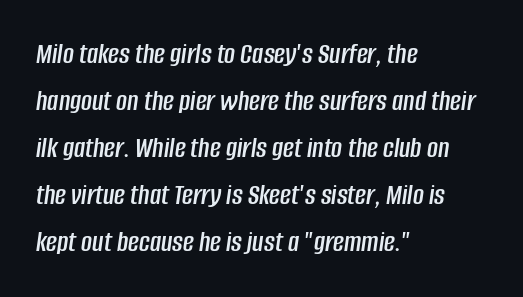
Tracking here is standard; glyphs follow each other at the usual distance. Each letter keeps its own natural width here, so spacing adapts to shape. Notice how descenders clear the ascenders below comfortably — that's standard leading. Leftover space on each line is placed entirely after the last word. The text carries the slant typical of an italic or oblique font. Beneath every word, the page is bare.
